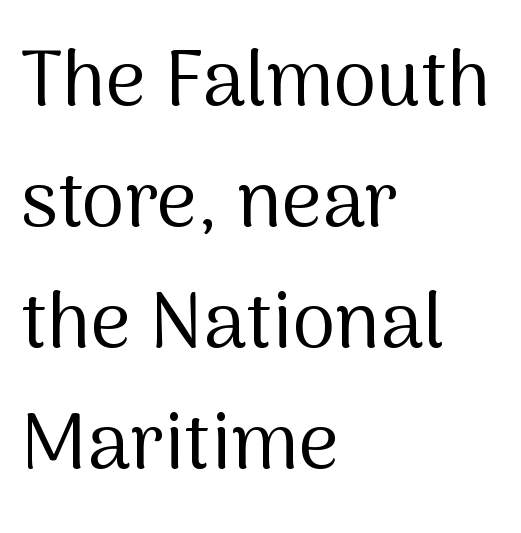
{"serif": "no", "italic": "no", "bold": "no", "weight": "regular", "width": "normal", "stroke_contrast": "medium", "x_height": "medium", "monospaced": "no", "underline": "no", "align": "left", "line_spacing": "normal", "line_spacing_ratio": 1.55, "letter_spacing": "normal", "letter_spacing_em": 0.0, "glyph_px": 78}
